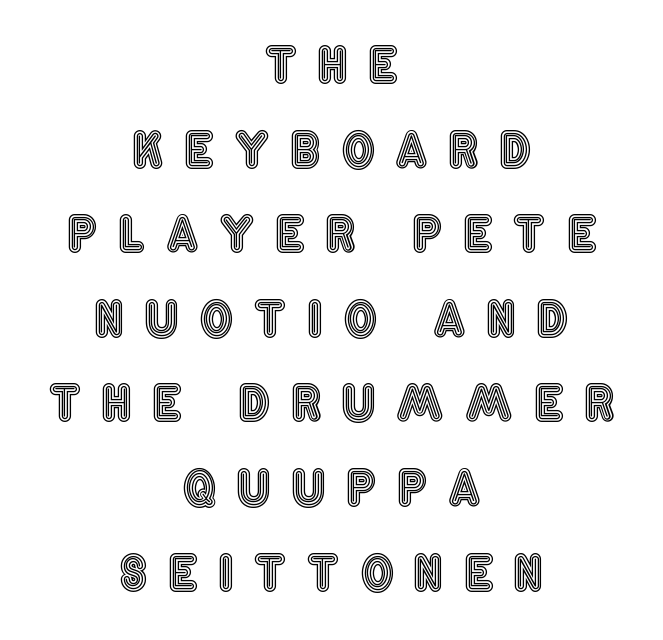
{"italic": "no", "width": "condensed", "x_height": "large", "monospaced": "no", "underline": "no", "align": "center", "line_spacing_ratio": 1.8, "letter_spacing": "wide", "letter_spacing_em": 0.44, "glyph_px": 47}
